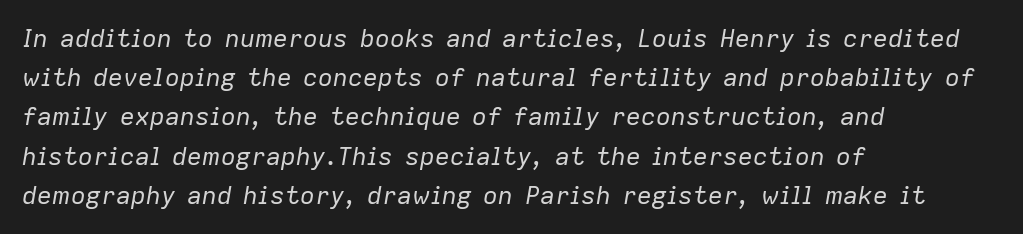
This is not heavy type; no bold has been used. The rendering applies a slant to the glyphs. The ragged edge is on the right, which tells us the setting is flush left. Clear beneath every line of the passage.
